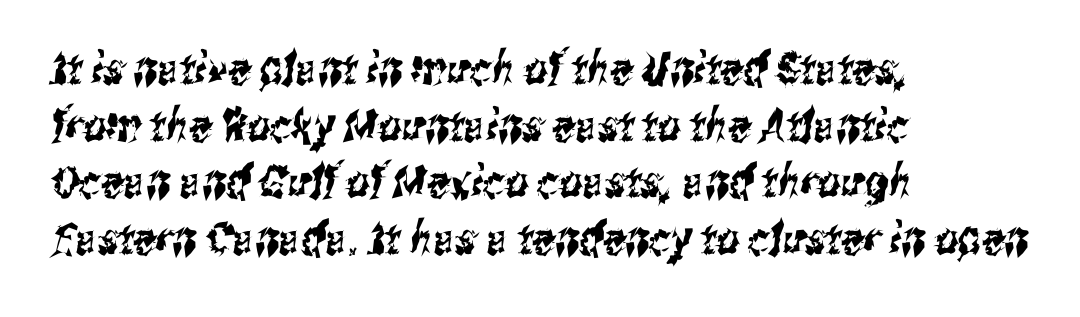
Q: Is the typeface a serif or a sans-serif typeface? A: Sans-serif.
Q: Is the text underlined? A: No.
Q: How is the paragraph aligned? A: Left-aligned.
Q: Is the spacing between letters normal or unusually wide? A: Normal.
Q: Is the spacing between lines tight, normal or loose? A: Normal.
Q: Width (condensed, normal, or wide)? A: Condensed.
Q: Stroke contrast? A: Medium.
Q: x-height? A: Medium.
Q: Monospaced? A: No.
